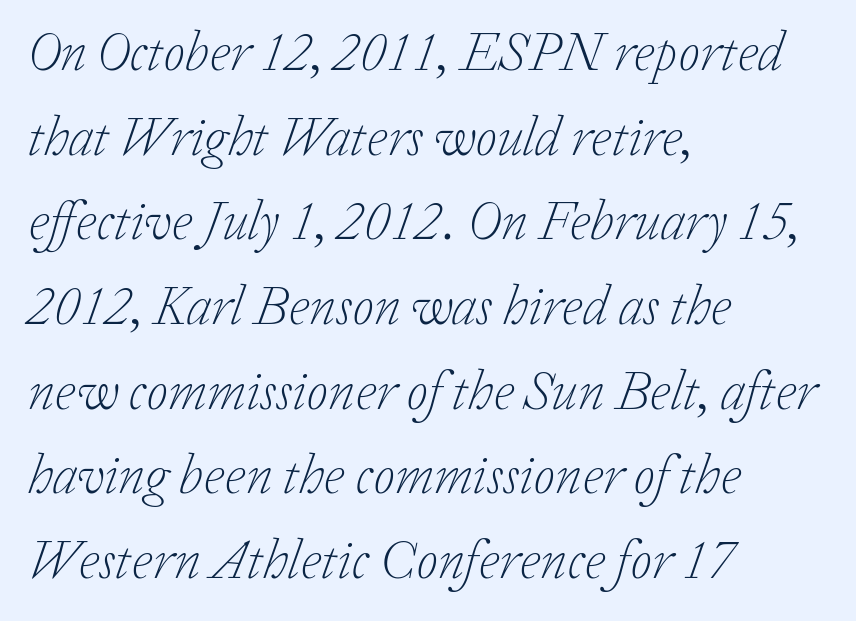
Q: Is the text bold? A: No.
Q: Is the text italic (slanted)? A: Yes, it leans right by about 20 degrees.
Q: Is the typeface a serif or a sans-serif typeface? A: Serif.
Q: Is the text underlined? A: No.
Q: How is the paragraph aligned? A: Left-aligned.
Q: Is the spacing between letters normal or unusually wide? A: Normal.
Q: Is the spacing between lines tight, normal or loose? A: Normal.
Q: Width (condensed, normal, or wide)? A: Normal.
Q: Stroke contrast? A: Low.
Q: x-height? A: Medium.
Q: Monospaced? A: No.
